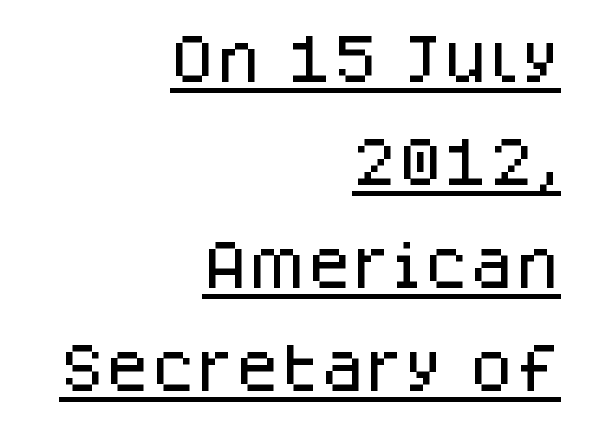
The image shows 52 px sans-serif type, upright; set right-aligned, loose line spacing (1.98x), normal letter spacing, underlined; low stroke contrast and a large x-height.
